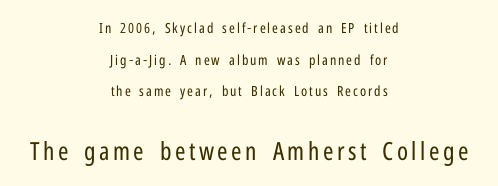
The image shows 25 px text type, upright; set centered, loose line spacing (2.26x), not underlined; the second (bottom) block is 1.79x larger.
